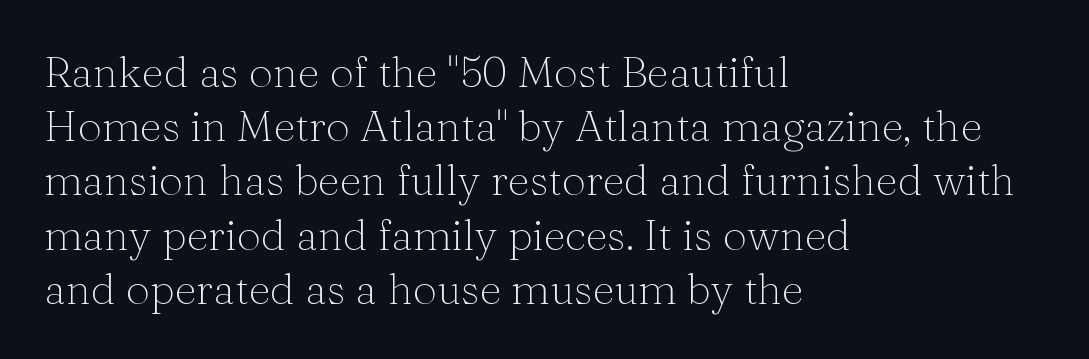
{"serif": "yes", "italic": "no", "bold": "no", "weight": "light", "width": "normal", "stroke_contrast": "medium", "x_height": "medium", "monospaced": "no", "underline": "no", "align": "left", "line_spacing": "normal", "line_spacing_ratio": 1.26, "letter_spacing": "normal", "letter_spacing_em": 0.0, "glyph_px": 43}
